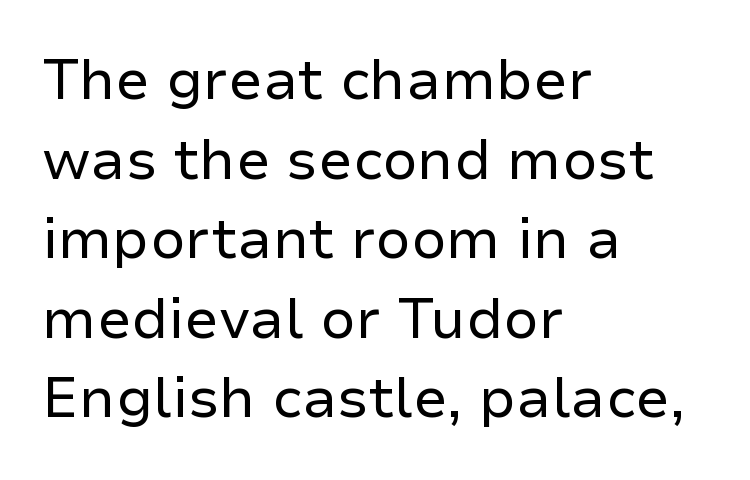
The image shows 56 px regular-weight sans-serif type, upright; set left-aligned, normal line spacing (1.42x), normal letter spacing, not underlined; low stroke contrast and a medium x-height.
